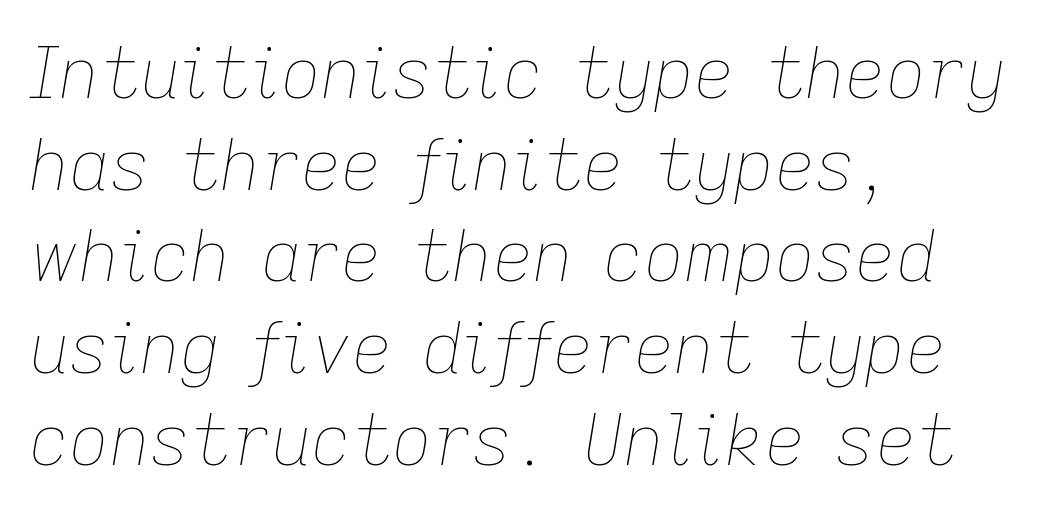
The image shows 70 px thin type, italic (leaning right); set left-aligned, normal line spacing (1.31x), normal letter spacing, not underlined; low stroke contrast and a medium x-height.
